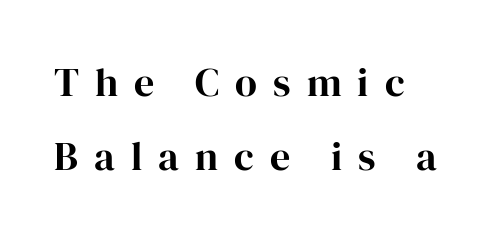
The image shows 40 px serif type, upright; set line spacing 1.84x, unusually wide letter spacing (+0.4 em), not underlined; high stroke contrast and a medium x-height.
